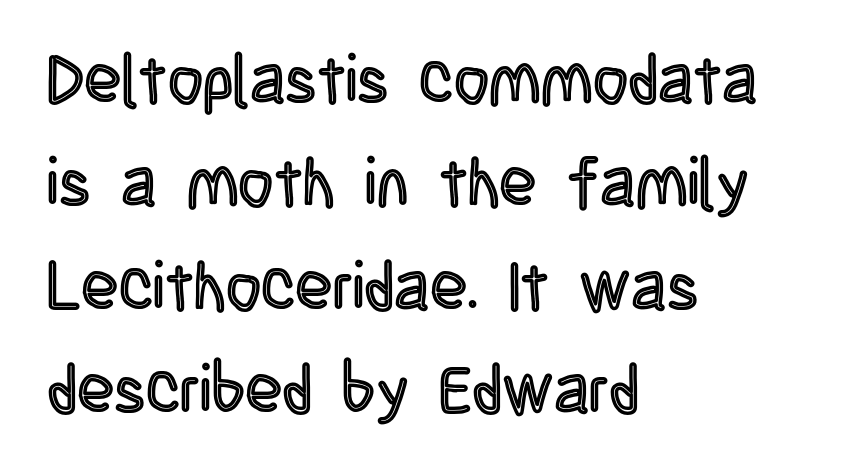
{"italic": "no", "width": "condensed", "x_height": "large", "monospaced": "no", "underline": "no", "align": "left", "line_spacing": "normal", "line_spacing_ratio": 1.52, "letter_spacing": "normal", "letter_spacing_em": 0.0, "glyph_px": 68}
